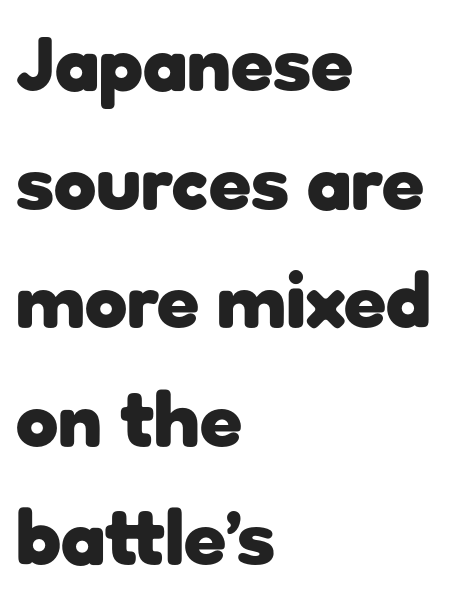
The image shows 77 px heavy sans-serif type, upright; set left-aligned, normal line spacing (1.54x), normal letter spacing, not underlined; low stroke contrast and a medium x-height.
